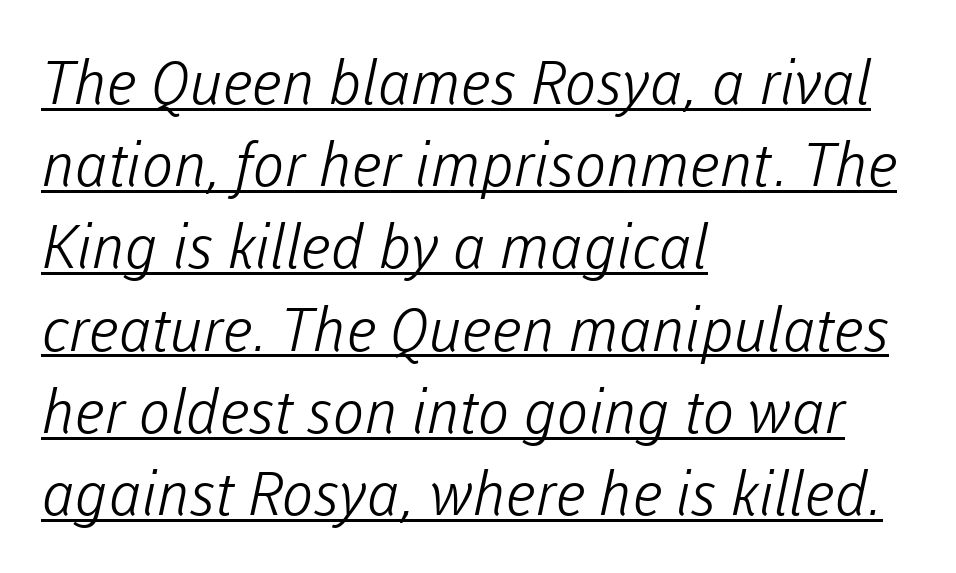
{"serif": "no", "bold": "no", "weight": "light", "width": "normal", "stroke_contrast": "low", "x_height": "medium", "monospaced": "no", "underline": "yes", "align": "left", "line_spacing": "normal", "line_spacing_ratio": 1.37, "letter_spacing": "normal", "letter_spacing_em": 0.0, "glyph_px": 60}
